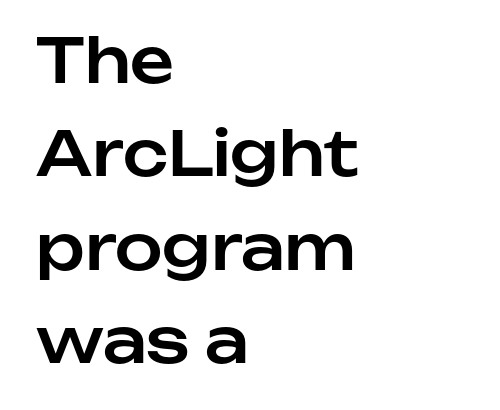
The image shows 61 px sans-serif type, upright; set left-aligned, normal line spacing (1.53x), normal letter spacing, not underlined; low stroke contrast and a medium x-height.
